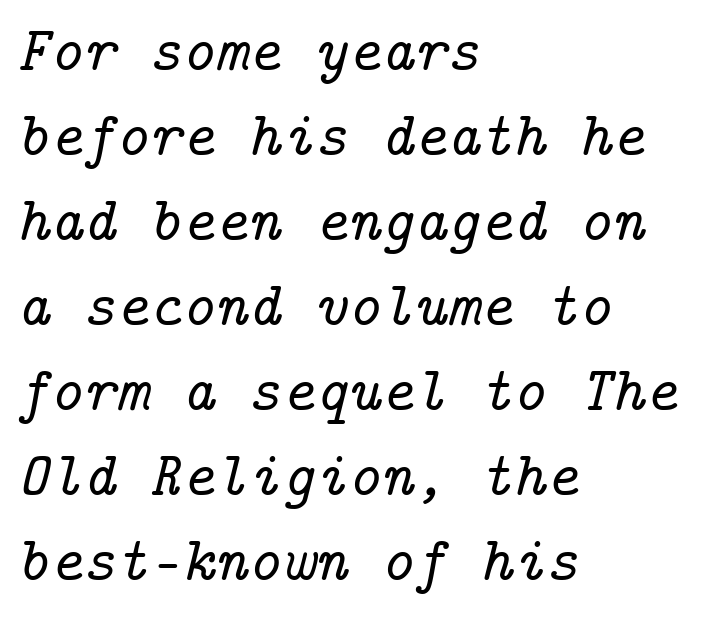
{"serif": "yes", "italic": "yes", "lean": "right", "slant_degrees": 14, "width": "normal", "stroke_contrast": "low", "x_height": "medium", "underline": "no", "align": "left", "line_spacing": "normal", "line_spacing_ratio": 1.35, "letter_spacing": "normal", "letter_spacing_em": 0.0, "glyph_px": 63}
